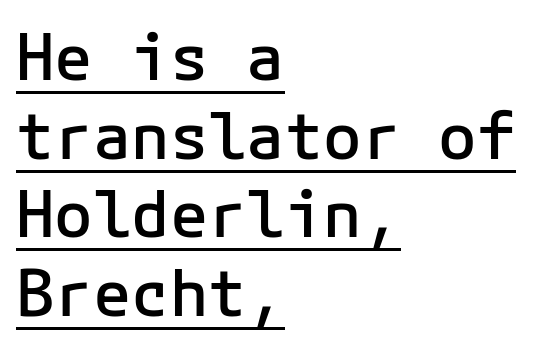
Q: Is the text bold? A: Semi-bold.
Q: Is the text italic (slanted)? A: No, it is upright.
Q: Is the typeface a serif or a sans-serif typeface? A: Sans-serif.
Q: Is the text underlined? A: Yes.
Q: How is the paragraph aligned? A: Left-aligned.
Q: Is the spacing between letters normal or unusually wide? A: Normal.
Q: Width (condensed, normal, or wide)? A: Normal.
Q: Stroke contrast? A: Low.
Q: x-height? A: Medium.
